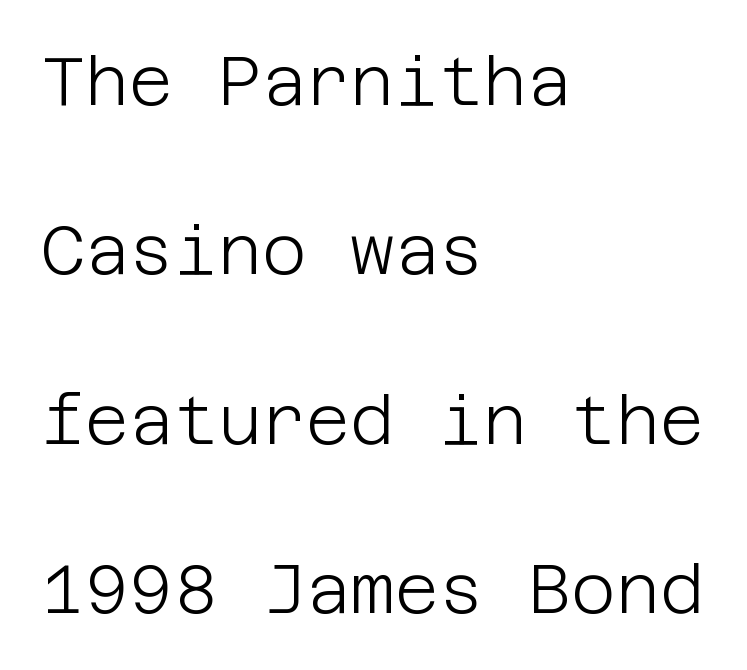
Q: Is the text bold? A: No.
Q: Is the text italic (slanted)? A: No, it is upright.
Q: Is the typeface a serif or a sans-serif typeface? A: Sans-serif.
Q: Is the text underlined? A: No.
Q: How is the paragraph aligned? A: Left-aligned.
Q: Is the spacing between letters normal or unusually wide? A: Normal.
Q: Is the spacing between lines tight, normal or loose? A: Loose.
Q: Width (condensed, normal, or wide)? A: Normal.
Q: Stroke contrast? A: Low.
Q: x-height? A: Large.
